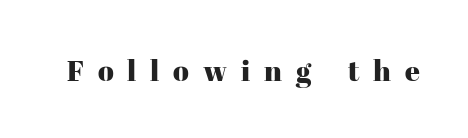
{"serif": "yes", "italic": "no", "width": "normal", "stroke_contrast": "high", "x_height": "medium", "monospaced": "no", "underline": "no", "letter_spacing": "wide", "letter_spacing_em": 0.48, "glyph_px": 29}
